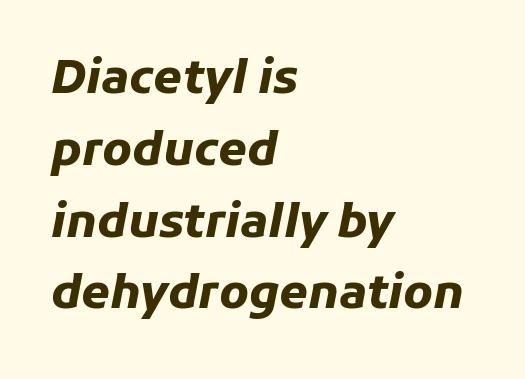
Q: Is the text bold? A: Yes.
Q: Is the text italic (slanted)? A: Yes, it leans right by about 11 degrees.
Q: Is the text underlined? A: No.
Q: How is the paragraph aligned? A: Left-aligned.
Q: Is the spacing between letters normal or unusually wide? A: Normal.
Q: Is the spacing between lines tight, normal or loose? A: Normal.
Q: Width (condensed, normal, or wide)? A: Normal.
Q: Stroke contrast? A: Low.
Q: x-height? A: Medium.
Q: Monospaced? A: No.
